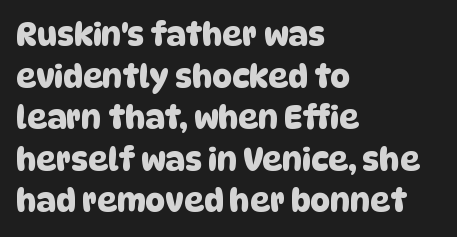
Letter spacing: default. The ragged edge is on the right, which tells us the setting is flush left. If you measured baseline to baseline, you'd find a middling distance. This sample uses a sans-serif face. A typesetter would call this proportional, since set widths differ per character.
